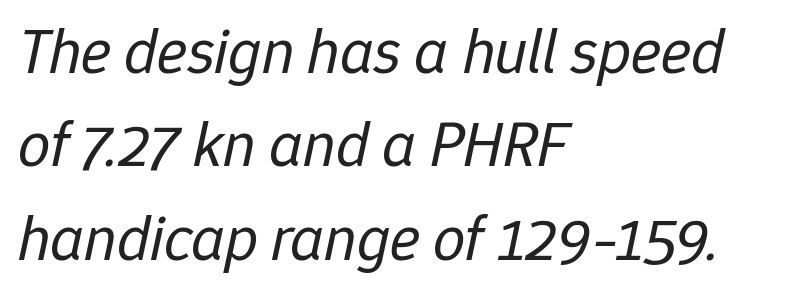
The image shows 64 px regular-weight type, italic (leaning right); set left-aligned, normal line spacing (1.46x), normal letter spacing, not underlined; low stroke contrast and a medium x-height.
